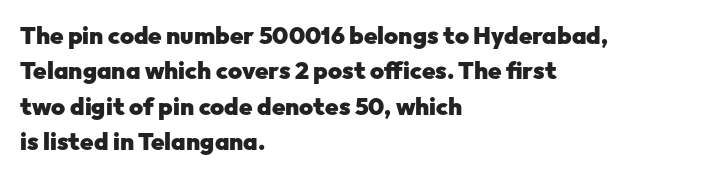
The baseline area is clear. Rendered with straight, roman letterforms. The face used here has the dense, thick strokes of a bold. One-word summary of the alignment: left.
